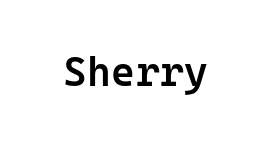
The face used here is monospaced, like something from a code editor. If you drew a line through each stem, it would be perfectly vertical. What weight is shown? A semibold, between regular and bold. A typesetter would label this face a sans.
